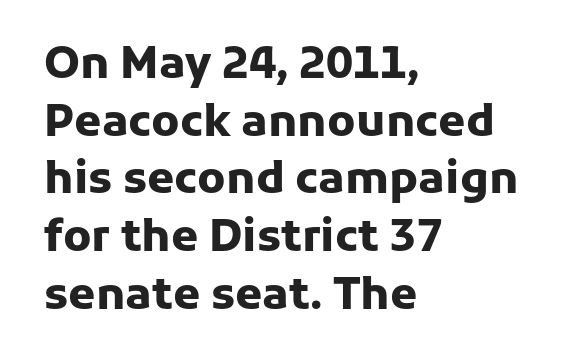
{"serif": "no", "italic": "no", "bold": "yes", "weight": "heavy", "width": "normal", "stroke_contrast": "low", "x_height": "medium", "monospaced": "no", "underline": "no", "align": "left", "line_spacing": "normal", "line_spacing_ratio": 1.31, "letter_spacing": "normal", "letter_spacing_em": 0.0, "glyph_px": 44}
